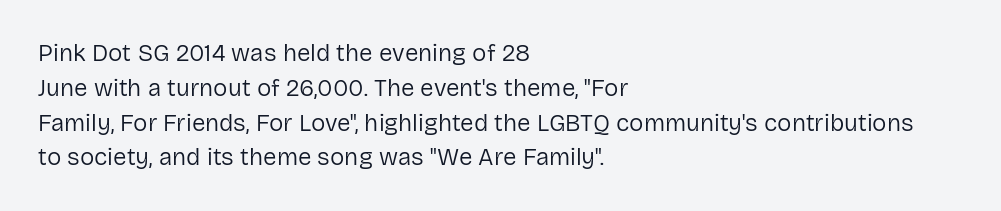
The image shows 24 px text type, upright; set left-aligned, normal line spacing (1.45x), normal letter spacing, not underlined.
